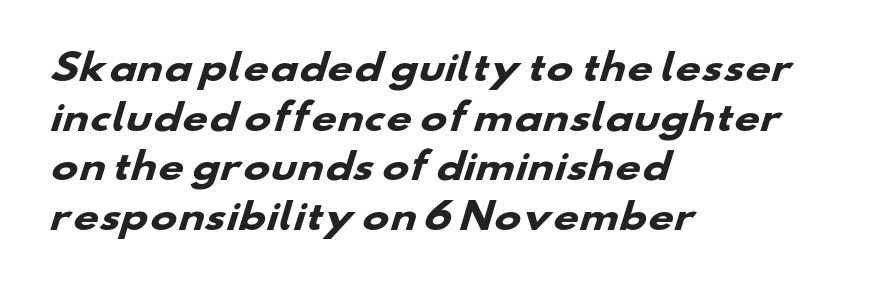
The image shows 36 px heavy, wide sans-serif type; set left-aligned, normal line spacing (1.38x), normal letter spacing, not underlined; low stroke contrast and a small x-height.
